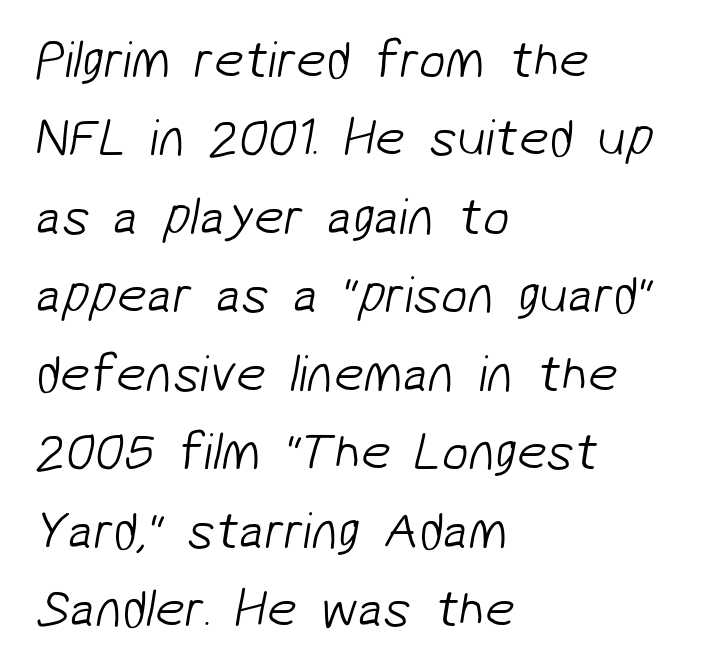
The image shows 53 px light sans-serif type; set left-aligned, normal line spacing (1.48x), normal letter spacing, not underlined; low stroke contrast and a medium x-height.
